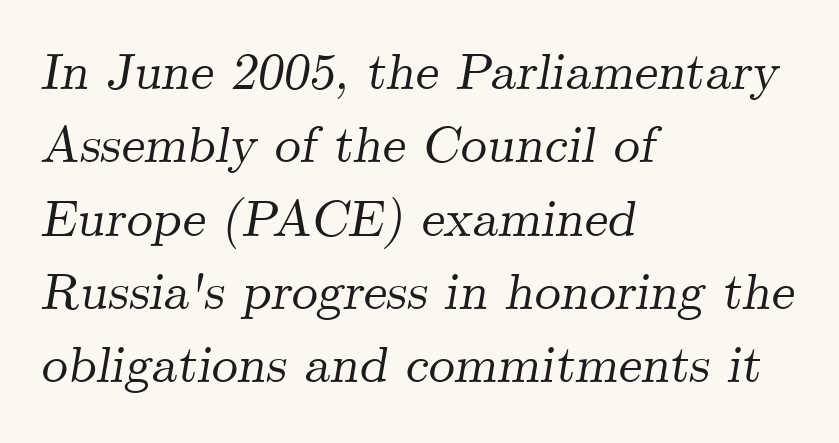
The passage is arranged the way most books set body copy — flush left. You can tell from the footed stems that serif type was used. The face used here is proportionally spaced, like ordinary book or web type. Does the lettering tilt? It does — this is italic. Type without underlining.
